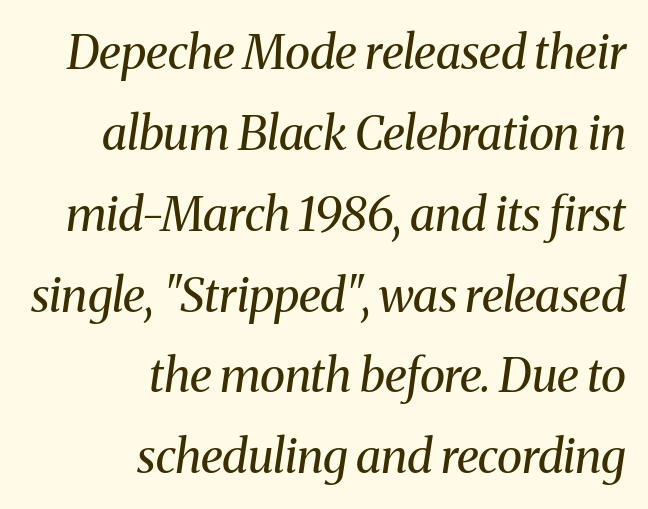
A student would call this right alignment; a typographer would say flush right, rag left. The rendering uses natural spacing where letterforms have individual widths. The face looks like a standard text weight, possibly lighter. The passage shown has conventional tracking throughout. Quick note: italic. Check where the strokes stop: tiny serifs finish them off.
